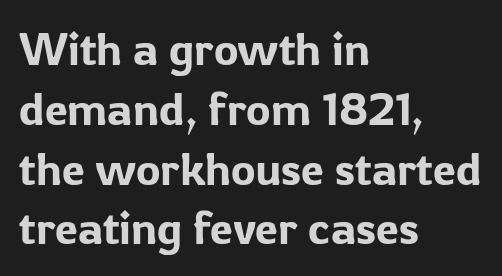
Think of a printed novel: that variable character pitch is what you see here. You can tell from the bare stems that sans-serif type was used. Tracking value appears to be zero — textbook default spacing. Does the leading feel generous? No, just average. Which margin do the lines hug? The left one — the right edge is uneven. The typography opts for an upright posture over an oblique one.
